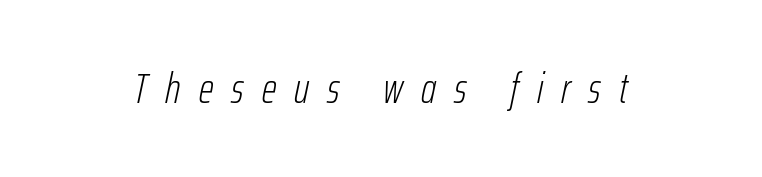
Q: Is the text bold? A: No.
Q: Is the text italic (slanted)? A: Yes, it leans right by about 12 degrees.
Q: Is the text underlined? A: No.
Q: Is the spacing between letters normal or unusually wide? A: Unusually wide.
Q: Width (condensed, normal, or wide)? A: Condensed.
Q: Stroke contrast? A: Low.
Q: x-height? A: Medium.
Q: Monospaced? A: No.
